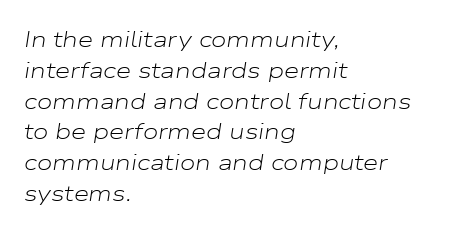
The image shows 22 px text type, italic (leaning right); set left-aligned, normal line spacing (1.4x), normal letter spacing, not underlined.
